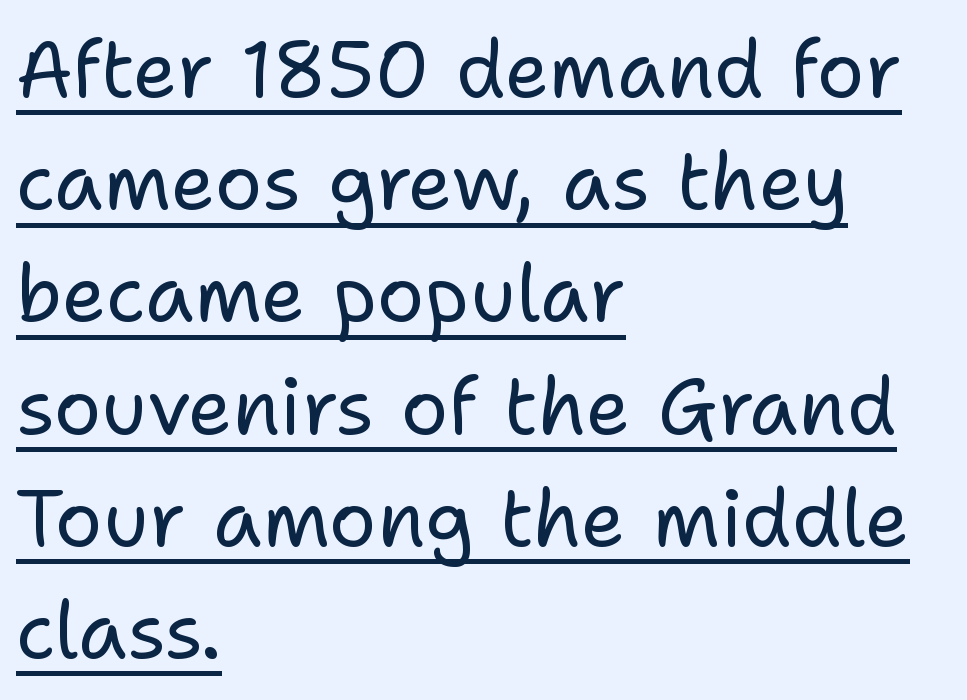
Which margin do the lines hug? The left one — the right edge is uneven. Unlike italic type, these characters show no tilt at all. Compared with typical body copy, the letter spacing here is the same. Is this a fixed-width face? No — the glyphs have proportional, varying widths. This sample uses a sans-serif face. No extra ink here — the face is not bold.
